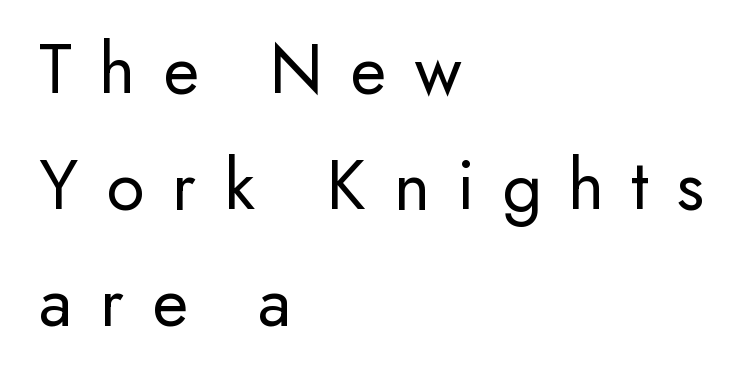
The image shows 74 px regular-weight sans-serif type, upright; set left-aligned, normal line spacing (1.57x), unusually wide letter spacing (+0.37 em), not underlined; low stroke contrast and a small x-height.
